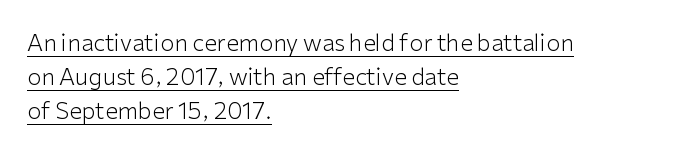
Q: Is the text bold? A: No.
Q: Is the text italic (slanted)? A: No, it is upright.
Q: Is the text underlined? A: Yes.
Q: How is the paragraph aligned? A: Left-aligned.
Q: Is the spacing between letters normal or unusually wide? A: Normal.
Q: Is the spacing between lines tight, normal or loose? A: Normal.
